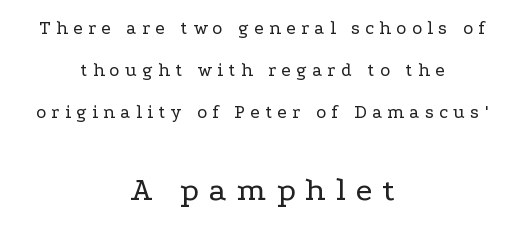
Q: Is the text bold? A: No.
Q: Is the text italic (slanted)? A: No, it is upright.
Q: Is the typeface a serif or a sans-serif typeface? A: Serif.
Q: Is the text underlined? A: No.
Q: How is the paragraph aligned? A: Centered.
Q: Is the spacing between letters normal or unusually wide? A: Unusually wide.
Q: Is the spacing between lines tight, normal or loose? A: Loose.
Q: Which block of text is set in a larger size, the first (top) or the second (bottom)? A: The second (bottom) one.
Q: Width (condensed, normal, or wide)? A: Wide.
Q: Stroke contrast? A: Low.
Q: x-height? A: Medium.
Q: Monospaced? A: No.
